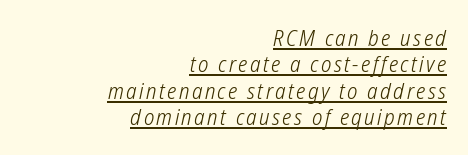
{"bold": "no", "underline": "yes", "align": "right", "line_spacing_ratio": 1.2, "glyph_px": 22}
